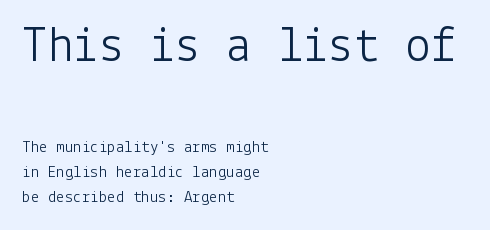
Q: Is the text bold? A: No.
Q: Is the text italic (slanted)? A: No, it is upright.
Q: Is the typeface a serif or a sans-serif typeface? A: Sans-serif.
Q: Is the text underlined? A: No.
Q: How is the paragraph aligned? A: Left-aligned.
Q: Is the spacing between letters normal or unusually wide? A: Normal.
Q: Is the spacing between lines tight, normal or loose? A: Normal.
Q: Which block of text is set in a larger size, the first (top) or the second (bottom)? A: The first (top) one.
Q: Width (condensed, normal, or wide)? A: Normal.
Q: Stroke contrast? A: Low.
Q: x-height? A: Medium.
